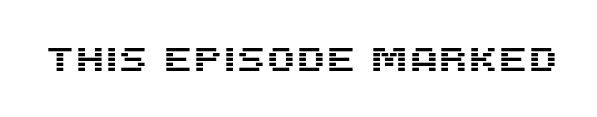
Q: Is the text italic (slanted)? A: No, it is upright.
Q: Is the typeface a serif or a sans-serif typeface? A: Sans-serif.
Q: Is the text underlined? A: No.
Q: Is the spacing between letters normal or unusually wide? A: Normal.
Q: Width (condensed, normal, or wide)? A: Normal.
Q: Stroke contrast? A: Medium.
Q: x-height? A: Large.
Q: Monospaced? A: No.
